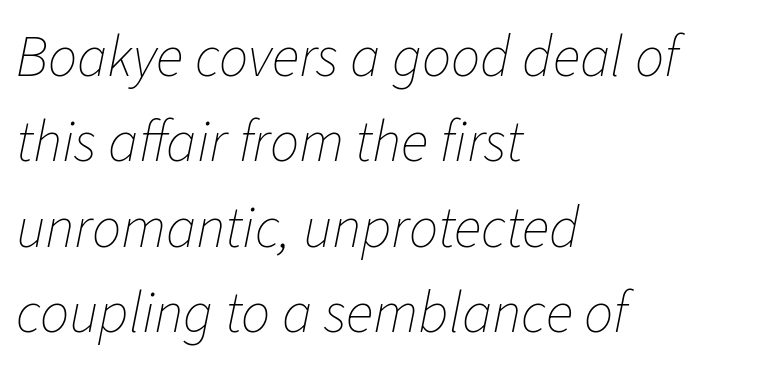
Q: Is the text bold? A: No.
Q: Is the text italic (slanted)? A: Yes, it leans right by about 11 degrees.
Q: Is the text underlined? A: No.
Q: How is the paragraph aligned? A: Left-aligned.
Q: Is the spacing between letters normal or unusually wide? A: Normal.
Q: Is the spacing between lines tight, normal or loose? A: Normal.
Q: Width (condensed, normal, or wide)? A: Normal.
Q: Stroke contrast? A: Low.
Q: x-height? A: Medium.
Q: Monospaced? A: No.
